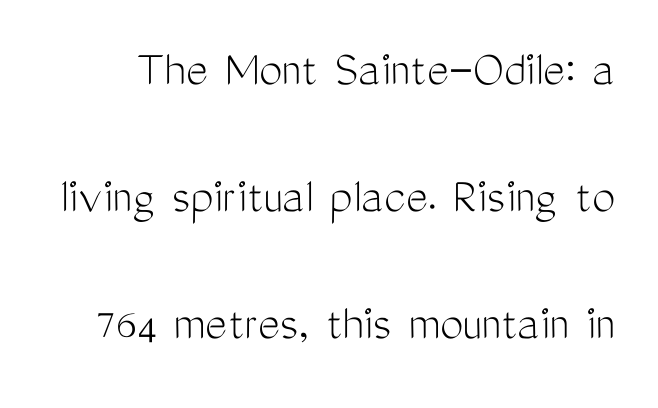
{"serif": "no", "italic": "no", "bold": "no", "weight": "light", "width": "condensed", "stroke_contrast": "medium", "x_height": "medium", "monospaced": "no", "underline": "no", "line_spacing": "loose", "line_spacing_ratio": 2.44, "letter_spacing": "normal", "letter_spacing_em": 0.0, "glyph_px": 52}
